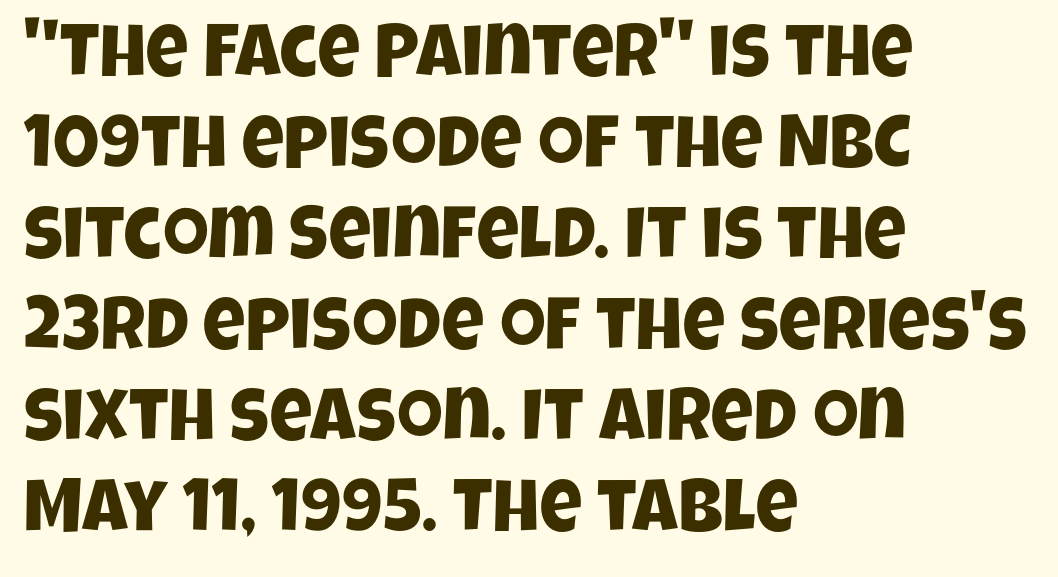
The image shows 74 px condensed sans-serif type; set left-aligned, line spacing 1.23x, normal letter spacing, not underlined; low stroke contrast and a large x-height.
